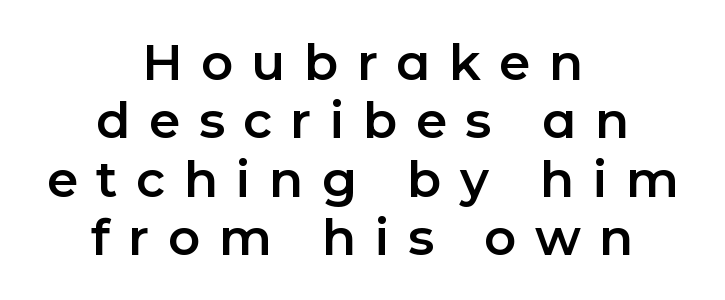
{"serif": "no", "italic": "no", "width": "normal", "stroke_contrast": "low", "x_height": "medium", "monospaced": "no", "underline": "no", "align": "center", "line_spacing_ratio": 1.17, "letter_spacing": "wide", "letter_spacing_em": 0.37, "glyph_px": 50}
